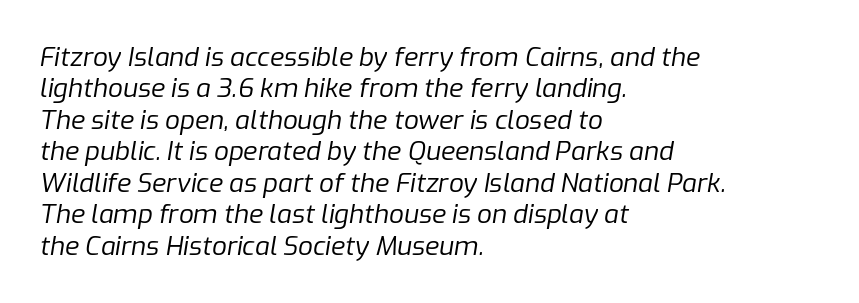
The image shows 26 px text type, italic (leaning right); set left-aligned, line spacing 1.21x, normal letter spacing, not underlined.
